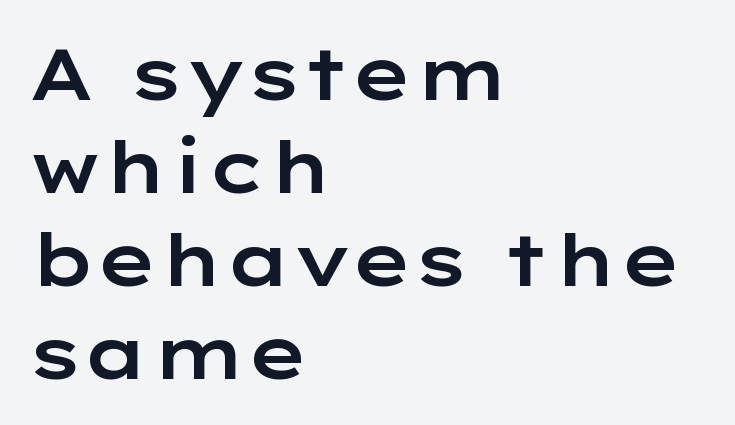
The face used here is proportionally spaced, like ordinary book or web type. Underlining? Definitely not there. A sans-serif font was chosen for this passage. Posture: upright roman. Leading: standard.
